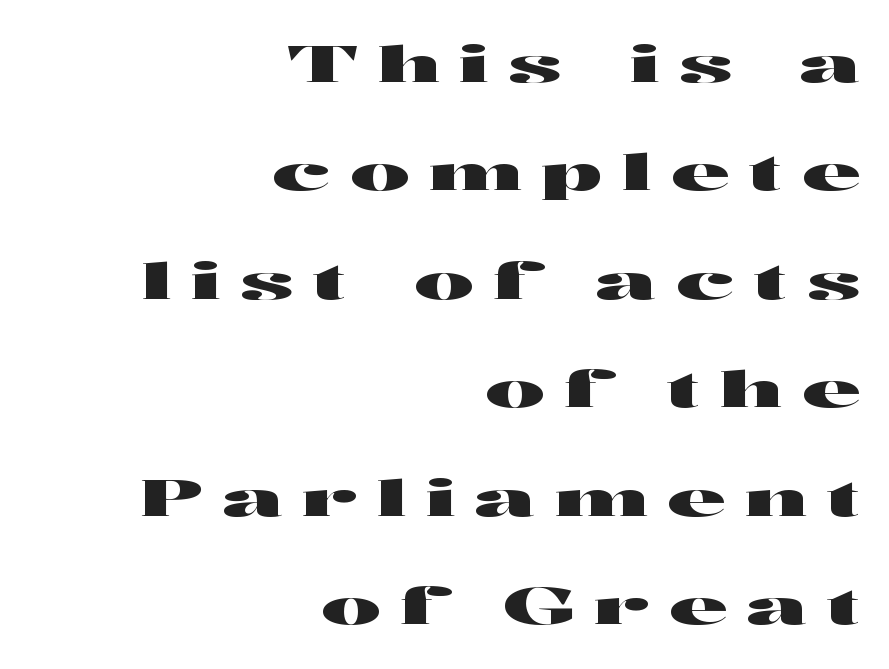
Q: Is the text italic (slanted)? A: No, it is upright.
Q: Is the typeface a serif or a sans-serif typeface? A: Sans-serif.
Q: Is the text underlined? A: No.
Q: How is the paragraph aligned? A: Right-aligned.
Q: Is the spacing between letters normal or unusually wide? A: Unusually wide.
Q: Is the spacing between lines tight, normal or loose? A: Loose.
Q: Width (condensed, normal, or wide)? A: Wide.
Q: Stroke contrast? A: High.
Q: x-height? A: Medium.
Q: Monospaced? A: No.
